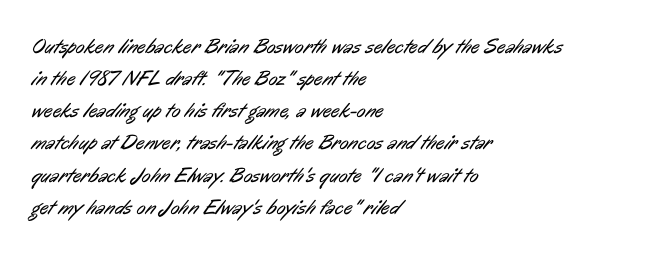
{"bold": "no", "underline": "no", "align": "left", "line_spacing": "normal", "line_spacing_ratio": 1.53, "letter_spacing": "normal", "letter_spacing_em": 0.0, "glyph_px": 21}
